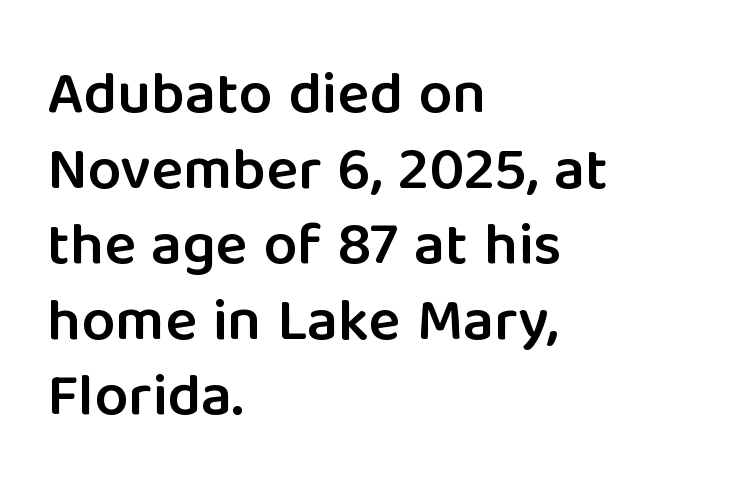
A roman cut, with each character standing at attention. The strip under each line holds only bare page. Serifs: no, the terminals of the letterforms are clean. Moderately thickened strokes mark this as semibold type.
